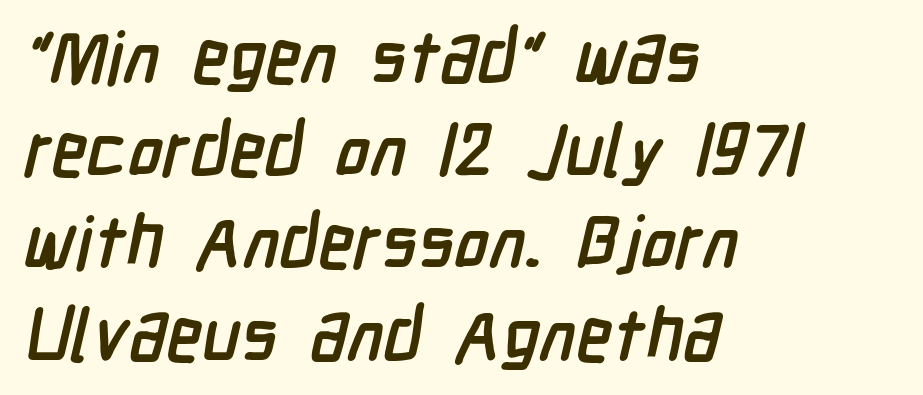
Q: Is the text bold? A: Yes.
Q: Is the typeface a serif or a sans-serif typeface? A: Sans-serif.
Q: Is the text underlined? A: No.
Q: How is the paragraph aligned? A: Left-aligned.
Q: Is the spacing between letters normal or unusually wide? A: Normal.
Q: Is the spacing between lines tight, normal or loose? A: Normal.
Q: Width (condensed, normal, or wide)? A: Condensed.
Q: Stroke contrast? A: Low.
Q: x-height? A: Medium.
Q: Monospaced? A: No.
